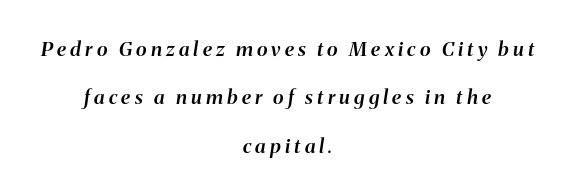
Q: Is the text bold? A: Semi-bold.
Q: Is the text italic (slanted)? A: Yes, it leans right by about 8 degrees.
Q: Is the text underlined? A: No.
Q: How is the paragraph aligned? A: Centered.
Q: Is the spacing between letters normal or unusually wide? A: Unusually wide.
Q: Is the spacing between lines tight, normal or loose? A: Loose.
